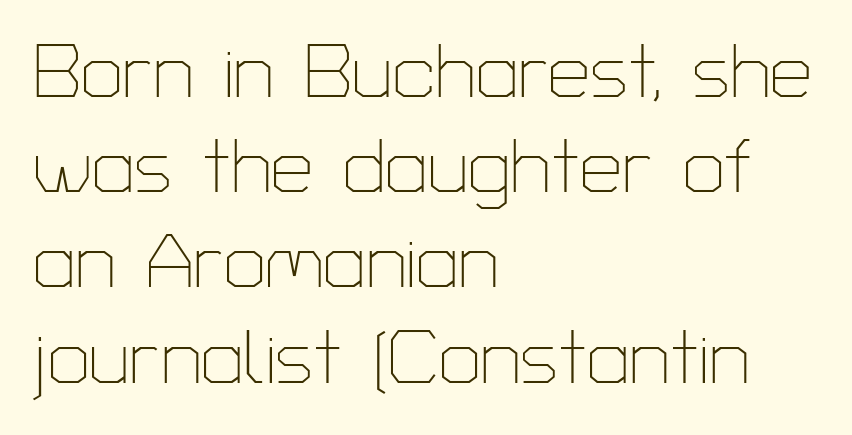
{"serif": "no", "italic": "no", "bold": "no", "weight": "thin", "width": "normal", "stroke_contrast": "low", "x_height": "medium", "monospaced": "no", "underline": "no", "align": "left", "line_spacing": "normal", "line_spacing_ratio": 1.27, "letter_spacing": "normal", "letter_spacing_em": 0.0, "glyph_px": 75}
